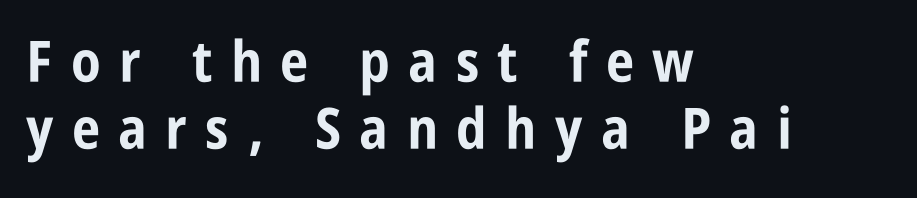
{"serif": "no", "italic": "no", "bold": "yes", "weight": "bold", "width": "condensed", "stroke_contrast": "low", "x_height": "large", "monospaced": "no", "underline": "no", "align": "left", "line_spacing_ratio": 1.18, "letter_spacing": "wide", "letter_spacing_em": 0.32, "glyph_px": 57}
